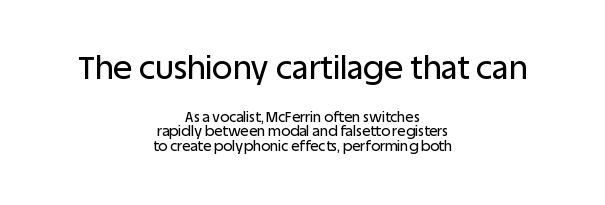
Q: Is the text italic (slanted)? A: No, it is upright.
Q: Is the typeface a serif or a sans-serif typeface? A: Sans-serif.
Q: Is the text underlined? A: No.
Q: How is the paragraph aligned? A: Centered.
Q: Is the spacing between letters normal or unusually wide? A: Normal.
Q: Is the spacing between lines tight, normal or loose? A: Tight.
Q: Which block of text is set in a larger size, the first (top) or the second (bottom)? A: The first (top) one.
Q: Width (condensed, normal, or wide)? A: Normal.
Q: Stroke contrast? A: Low.
Q: x-height? A: Large.
Q: Monospaced? A: No.
